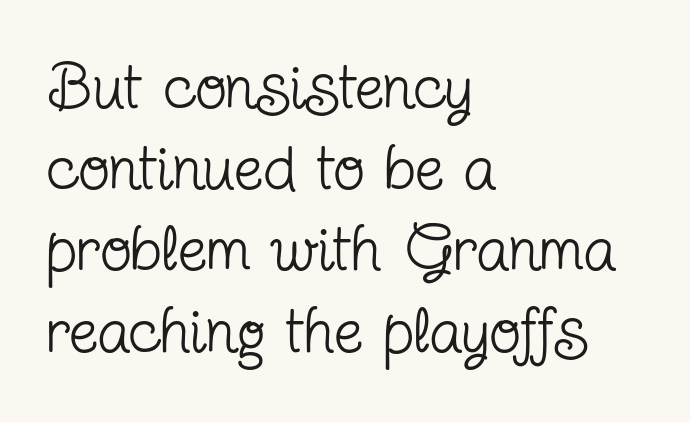
The image shows 65 px regular-weight, condensed serif type, upright; set left-aligned, normal line spacing (1.25x), normal letter spacing, not underlined; low stroke contrast and a medium x-height.
